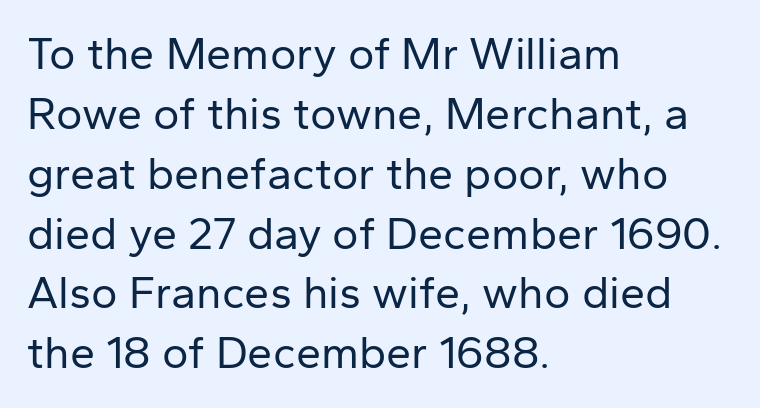
The image shows 45 px regular-weight sans-serif type, upright; set left-aligned, normal line spacing (1.33x), normal letter spacing, not underlined; low stroke contrast and a medium x-height.
